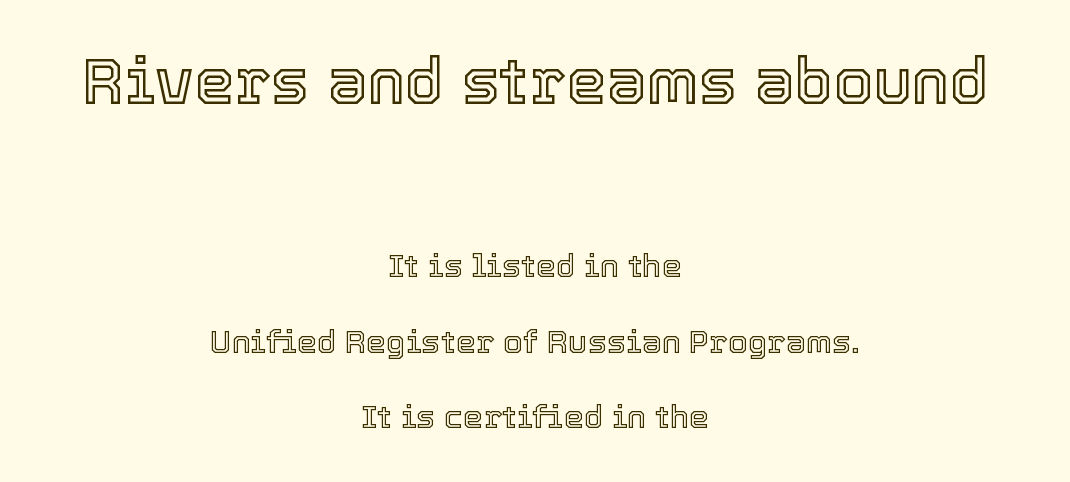
The more generous point size was reserved for the upper chunk. The passage shown is typed in a proportional face where columns would drift. Horizontally, the lines are justified to the midpoint only. Standard letterfit; no display-style spreading of the glyphs. What's the leading like? Stretched, with rows far apart. Underlining? Definitely not there.
